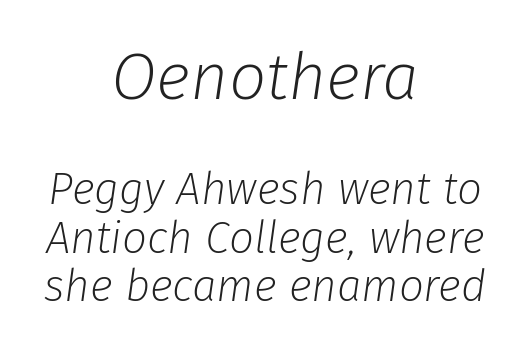
The image shows 66 px light type, italic (leaning right); set centered, tight line spacing (1.1x), normal letter spacing, not underlined; the first (top) block is 1.5x larger; low stroke contrast and a medium x-height.
